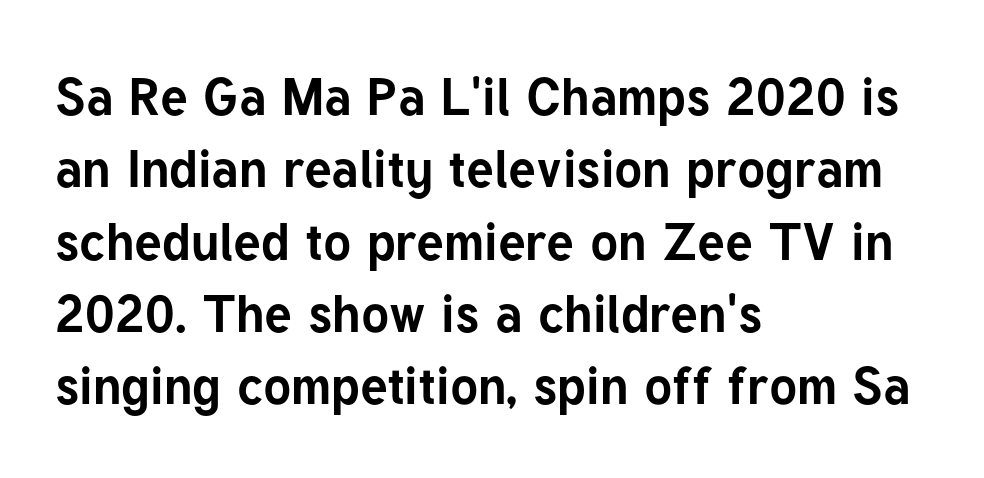
The image shows 52 px bold sans-serif type, upright; set left-aligned, normal line spacing (1.39x), normal letter spacing, not underlined; low stroke contrast and a medium x-height.
